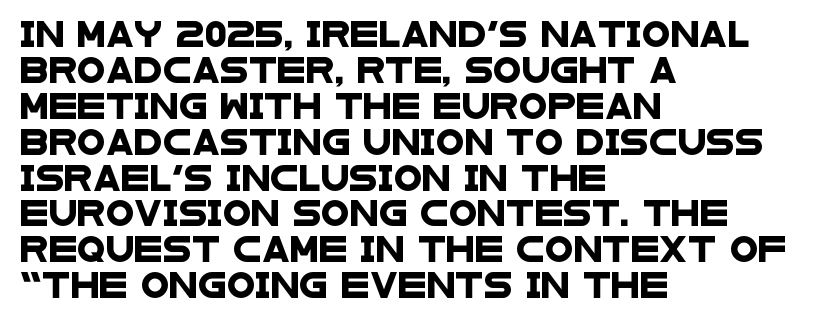
Bare-footed words on every line. Each new line begins a customary step beneath the previous one. Glyph-to-glyph distance matches everyday printed text. These lines are set flush left with a ragged right edge.
